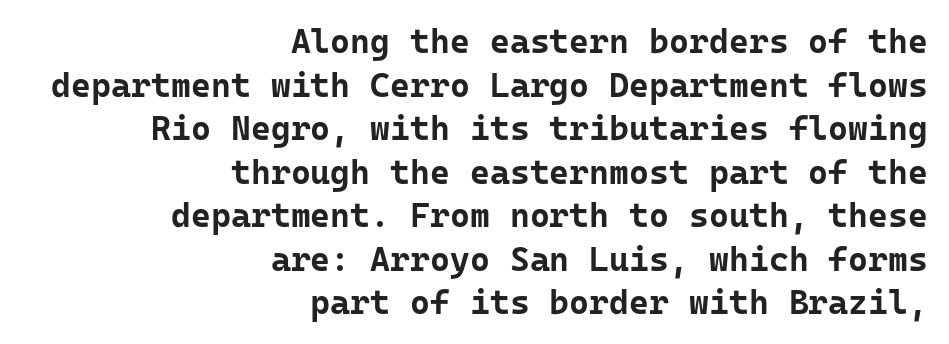
The image shows 34 px bold sans-serif type, upright; set right-aligned, normal line spacing (1.28x), normal letter spacing, not underlined; low stroke contrast and a medium x-height.
